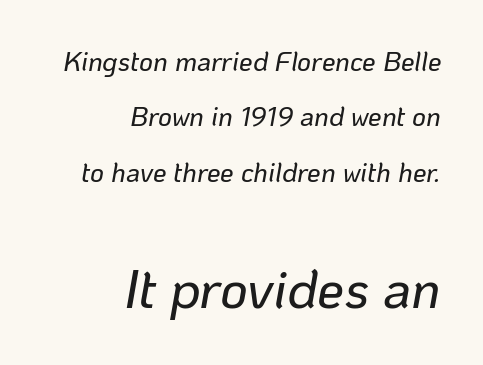
Q: Is the text italic (slanted)? A: Yes, it leans right by about 10 degrees.
Q: Is the text underlined? A: No.
Q: How is the paragraph aligned? A: Right-aligned.
Q: Is the spacing between letters normal or unusually wide? A: Normal.
Q: Is the spacing between lines tight, normal or loose? A: Loose.
Q: Which block of text is set in a larger size, the first (top) or the second (bottom)? A: The second (bottom) one.
Q: Width (condensed, normal, or wide)? A: Normal.
Q: Stroke contrast? A: Low.
Q: x-height? A: Medium.
Q: Monospaced? A: No.
